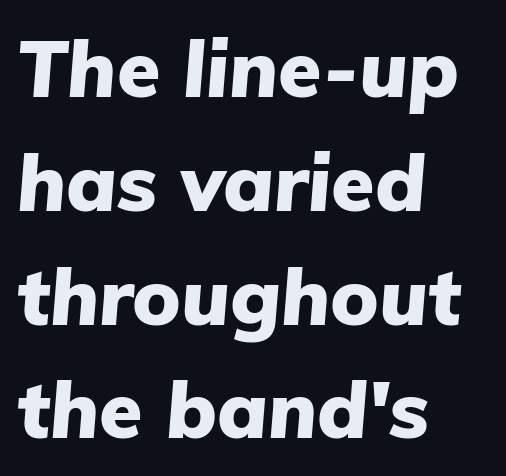
Q: Is the text bold? A: Yes.
Q: Is the text italic (slanted)? A: Yes, it leans right by about 5 degrees.
Q: Is the text underlined? A: No.
Q: How is the paragraph aligned? A: Left-aligned.
Q: Is the spacing between letters normal or unusually wide? A: Normal.
Q: Is the spacing between lines tight, normal or loose? A: Normal.
Q: Width (condensed, normal, or wide)? A: Normal.
Q: Stroke contrast? A: Low.
Q: x-height? A: Medium.
Q: Monospaced? A: No.
